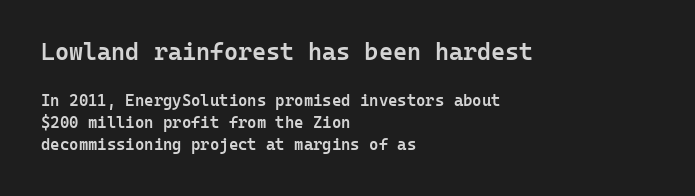
{"italic": "no", "bold": "semi", "underline": "no", "align": "left", "line_spacing": "normal", "line_spacing_ratio": 1.38, "letter_spacing": "normal", "letter_spacing_em": 0.0, "larger_block": "first", "size_ratio": 1.5, "glyph_px": 24}
